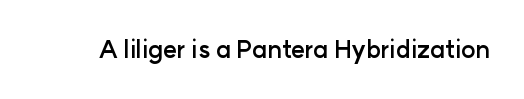
Q: Is the text bold? A: Yes.
Q: Is the text italic (slanted)? A: No, it is upright.
Q: Is the text underlined? A: No.
Q: Is the spacing between letters normal or unusually wide? A: Normal.
